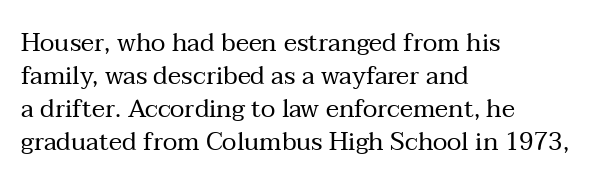
The image shows 25 px text type, upright; set left-aligned, normal line spacing (1.32x), normal letter spacing, not underlined.
